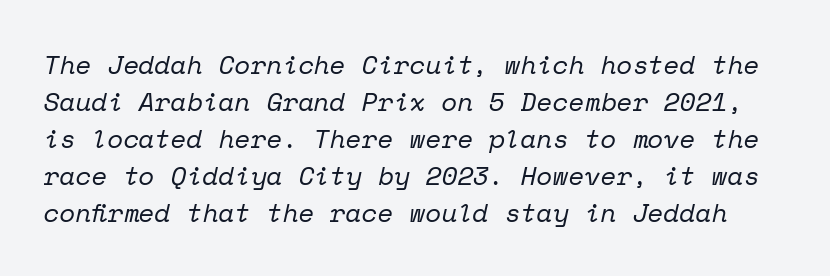
Stems here are at most as thick as an everyday book face. The strip under each line holds only bare page. Default kerning and tracking; the words read as compact shapes. Would a proofreader flag this as italicized? Yes. In terms of leading, this rendering sits right in the middle.
